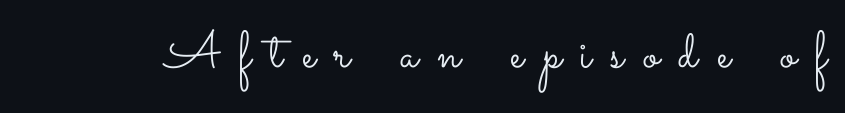
{"bold": "no", "weight": "light", "width": "wide", "stroke_contrast": "low", "x_height": "small", "monospaced": "no", "underline": "no", "letter_spacing": "wide", "letter_spacing_em": 0.37, "glyph_px": 52}
